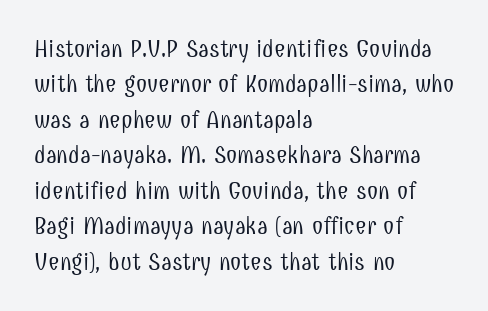
{"italic": "no", "bold": "no", "underline": "no", "align": "left", "line_spacing": "normal", "line_spacing_ratio": 1.42, "letter_spacing": "normal", "letter_spacing_em": 0.0, "glyph_px": 25}
